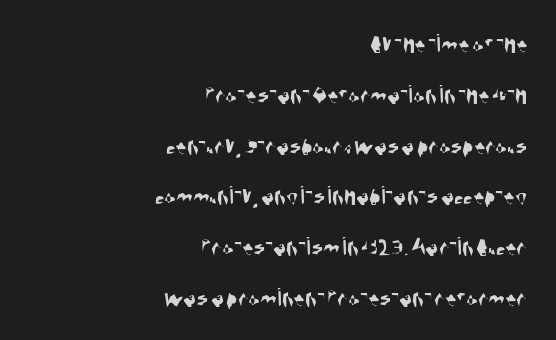
The image shows 27 px text type; set right-aligned, line spacing 1.88x, normal letter spacing, not underlined.
